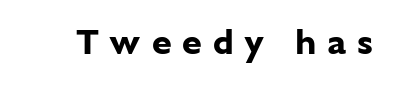
The sample has been set heavy, in full bold. In terms of posture, this sample is upright. Honestly, the letter spacing is so wide it's the main thing you notice. Beneath every word, the page is bare. You can tell from the bare stems that sans-serif type was used.
